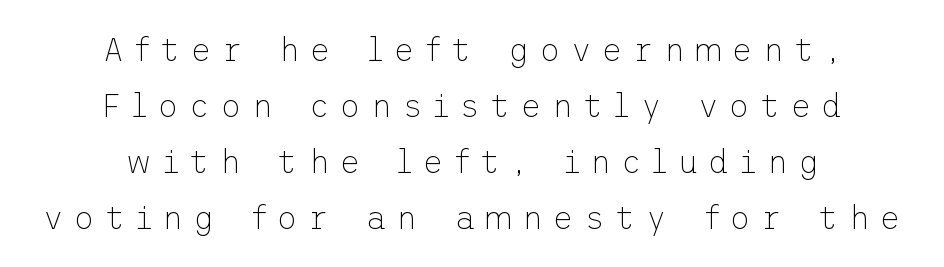
The image shows 32 px thin sans-serif type, upright; set centered, line spacing 1.75x, unusually wide letter spacing (+0.32 em), not underlined; low stroke contrast and a medium x-height.
